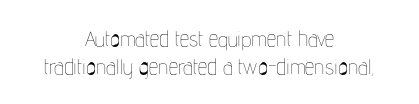
Q: Is the text bold? A: No.
Q: Is the text italic (slanted)? A: No, it is upright.
Q: Is the text underlined? A: No.
Q: How is the paragraph aligned? A: Centered.
Q: Is the spacing between letters normal or unusually wide? A: Normal.
Q: Is the spacing between lines tight, normal or loose? A: Normal.
